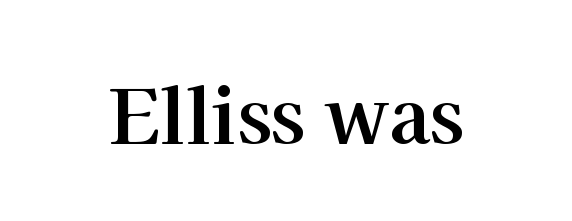
Q: Is the text bold? A: Yes.
Q: Is the text italic (slanted)? A: No, it is upright.
Q: Is the typeface a serif or a sans-serif typeface? A: Serif.
Q: Is the text underlined? A: No.
Q: Is the spacing between letters normal or unusually wide? A: Normal.
Q: Width (condensed, normal, or wide)? A: Normal.
Q: Stroke contrast? A: High.
Q: x-height? A: Medium.
Q: Monospaced? A: No.
